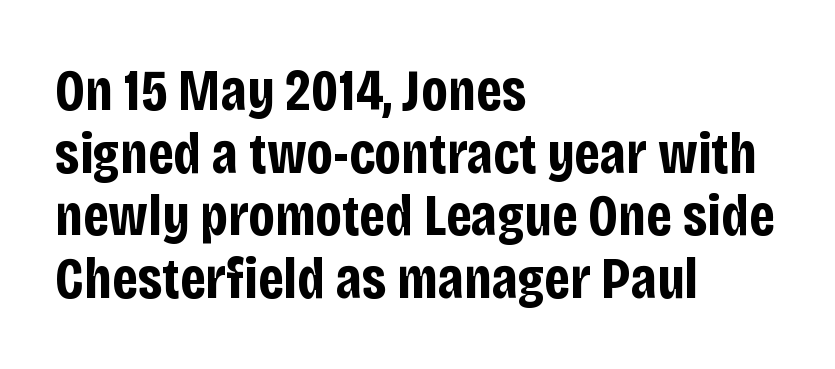
Note the varied advance widths — an 'i' is clearly narrower than an 'm'. The sample has been set heavy, in full bold. Observe the ordinary spacing: letters are neighbours, not strangers. No feet cap the strokes, marking this as sans-serif type. Is the block centered? No — it sits flush against the left margin.
